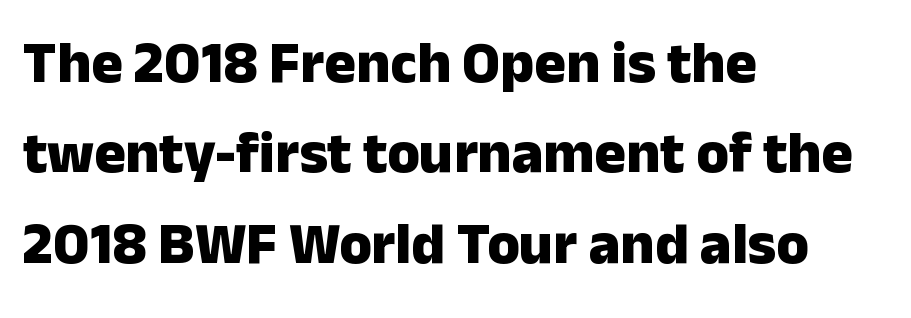
{"serif": "no", "italic": "no", "bold": "yes", "weight": "heavy", "width": "normal", "stroke_contrast": "low", "x_height": "medium", "monospaced": "no", "underline": "no", "align": "left", "line_spacing": "normal", "line_spacing_ratio": 1.53, "letter_spacing": "normal", "letter_spacing_em": 0.0, "glyph_px": 59}
